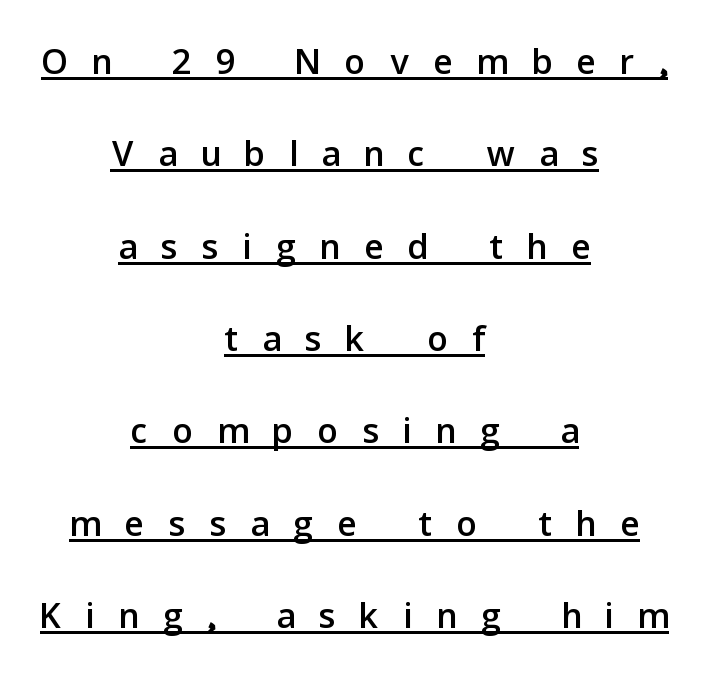
{"serif": "no", "italic": "no", "width": "normal", "stroke_contrast": "low", "x_height": "medium", "monospaced": "no", "underline": "yes", "align": "center", "line_spacing_ratio": 1.81, "letter_spacing": "wide", "letter_spacing_em": 0.49, "glyph_px": 51}
